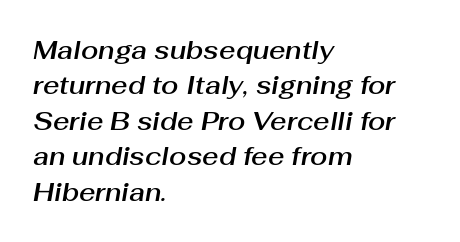
Q: Is the text italic (slanted)? A: Yes, it leans right by about 10 degrees.
Q: Is the text underlined? A: No.
Q: How is the paragraph aligned? A: Left-aligned.
Q: Is the spacing between letters normal or unusually wide? A: Normal.
Q: Is the spacing between lines tight, normal or loose? A: Normal.
